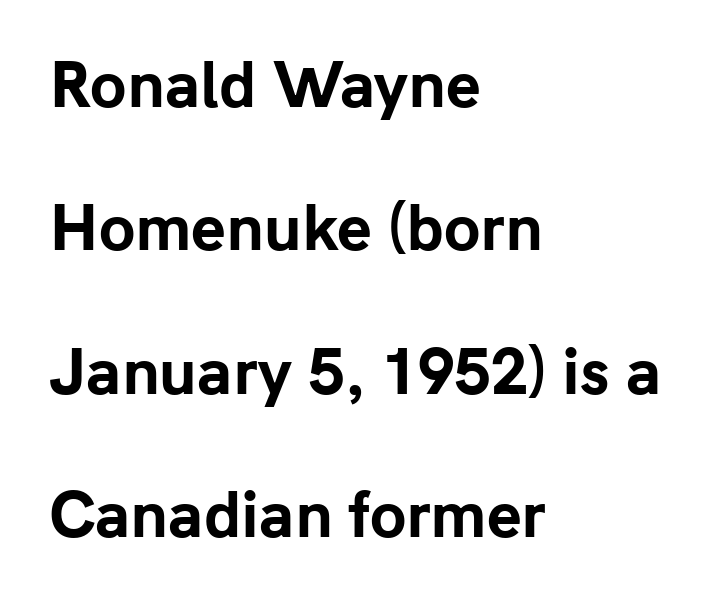
Q: Is the text bold? A: Yes.
Q: Is the text italic (slanted)? A: No, it is upright.
Q: Is the typeface a serif or a sans-serif typeface? A: Sans-serif.
Q: Is the text underlined? A: No.
Q: How is the paragraph aligned? A: Left-aligned.
Q: Is the spacing between letters normal or unusually wide? A: Normal.
Q: Is the spacing between lines tight, normal or loose? A: Loose.
Q: Width (condensed, normal, or wide)? A: Normal.
Q: Stroke contrast? A: Low.
Q: x-height? A: Medium.
Q: Monospaced? A: No.
